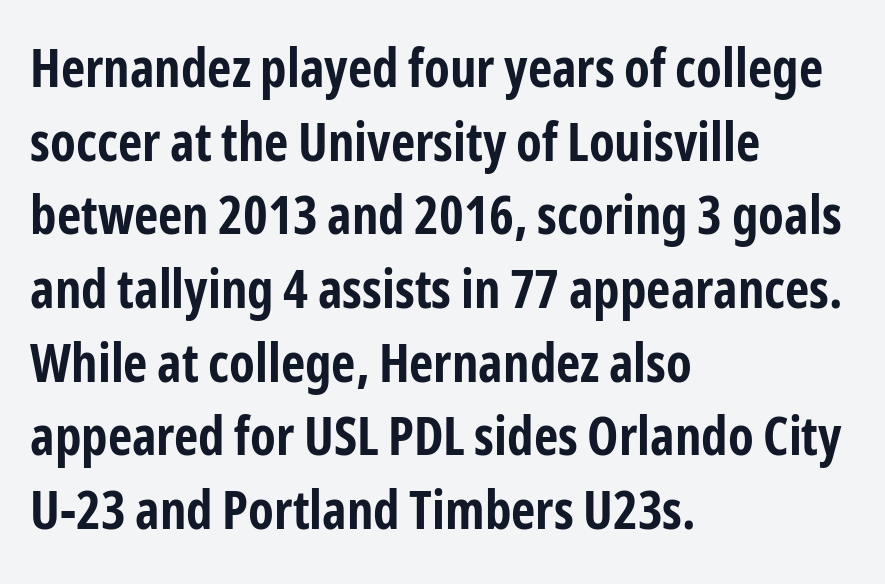
Emphasis by weight is at full strength: bold. A normal amount of white space separates one row of letters from the next. These lines are composed in type without serifs. The paragraph has a hard left edge and a soft right edge. Underlining? Definitely not there. The type sits square on the baseline with zero lean.
